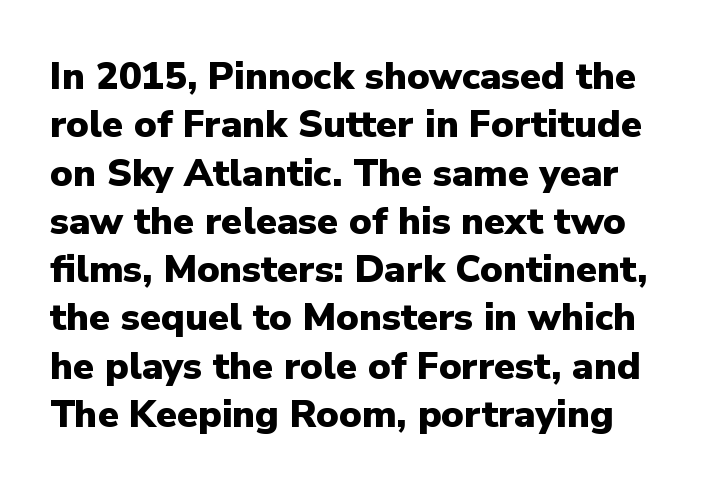
{"serif": "no", "italic": "no", "bold": "yes", "weight": "heavy", "width": "normal", "stroke_contrast": "low", "x_height": "medium", "monospaced": "no", "underline": "no", "line_spacing": "normal", "line_spacing_ratio": 1.27, "letter_spacing": "normal", "letter_spacing_em": 0.0, "glyph_px": 38}
